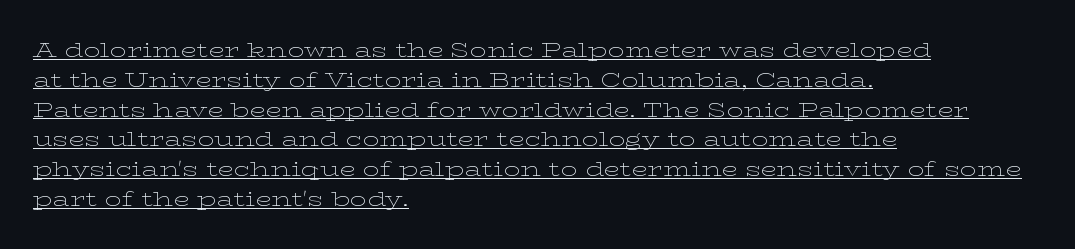
{"italic": "no", "bold": "no", "underline": "yes", "align": "left", "line_spacing": "normal", "line_spacing_ratio": 1.42, "letter_spacing": "normal", "letter_spacing_em": 0.0, "glyph_px": 21}
